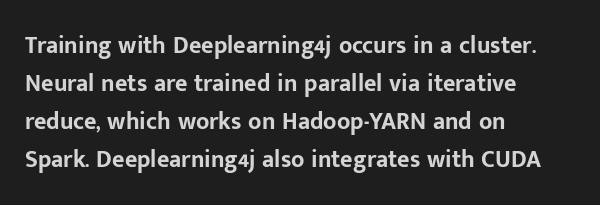
Q: Is the text bold? A: Yes.
Q: Is the text italic (slanted)? A: No, it is upright.
Q: Is the text underlined? A: No.
Q: How is the paragraph aligned? A: Left-aligned.
Q: Is the spacing between letters normal or unusually wide? A: Normal.
Q: Is the spacing between lines tight, normal or loose? A: Normal.
